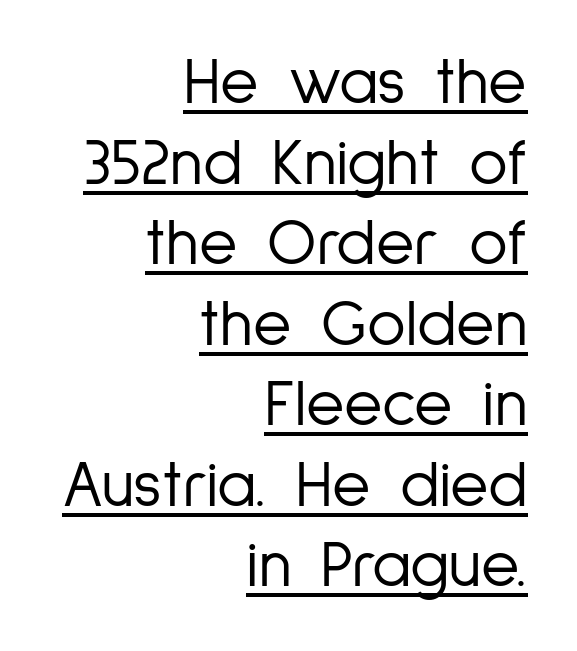
Q: Is the text bold? A: No.
Q: Is the text italic (slanted)? A: No, it is upright.
Q: Is the typeface a serif or a sans-serif typeface? A: Sans-serif.
Q: Is the text underlined? A: Yes.
Q: How is the paragraph aligned? A: Right-aligned.
Q: Is the spacing between letters normal or unusually wide? A: Normal.
Q: Width (condensed, normal, or wide)? A: Condensed.
Q: Stroke contrast? A: Low.
Q: x-height? A: Medium.
Q: Monospaced? A: No.
